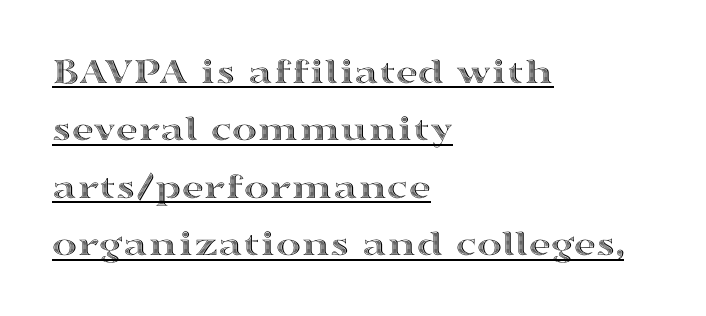
The image shows 38 px wide type, upright; set left-aligned, normal line spacing (1.51x), normal letter spacing, underlined; a medium x-height.
